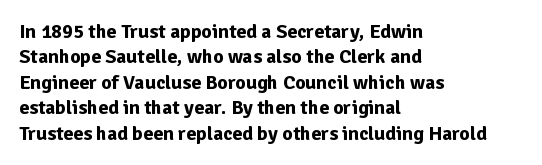
{"italic": "no", "bold": "yes", "underline": "no", "align": "left", "line_spacing": "normal", "line_spacing_ratio": 1.27, "letter_spacing": "normal", "letter_spacing_em": 0.0, "glyph_px": 20}
